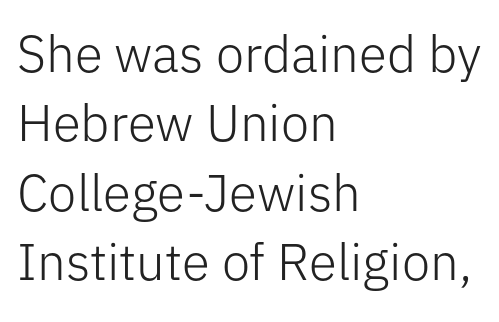
{"serif": "no", "italic": "no", "bold": "no", "weight": "light", "width": "normal", "stroke_contrast": "low", "x_height": "medium", "monospaced": "no", "underline": "no", "align": "left", "line_spacing": "normal", "line_spacing_ratio": 1.36, "letter_spacing": "normal", "letter_spacing_em": 0.0, "glyph_px": 51}
